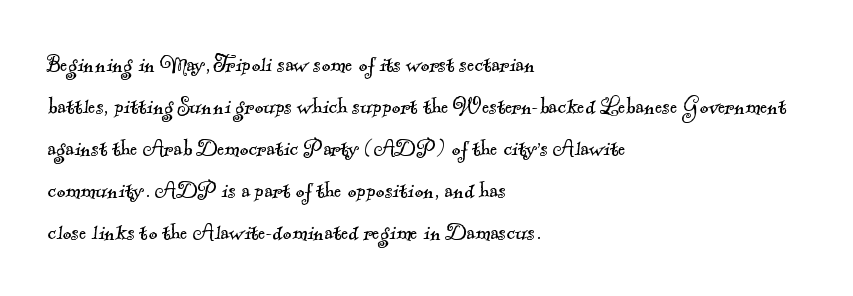
{"bold": "no", "underline": "no", "align": "left", "line_spacing": "normal", "line_spacing_ratio": 1.56, "letter_spacing": "normal", "letter_spacing_em": 0.0, "glyph_px": 27}
